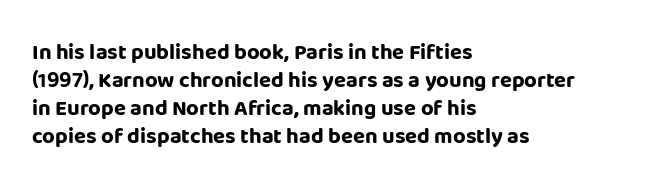
The image shows 22 px bold type, upright; set left-aligned, normal line spacing (1.28x), normal letter spacing, not underlined.
